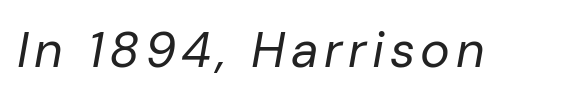
The image shows 50 px regular-weight type, italic (leaning right); set not underlined; low stroke contrast and a medium x-height.
